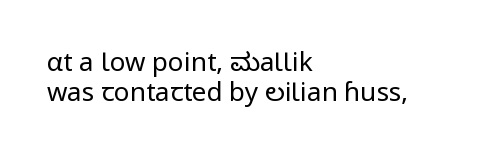
{"italic": "no", "bold": "no", "underline": "no", "align": "left", "line_spacing": "tight", "line_spacing_ratio": 1.14, "letter_spacing": "normal", "letter_spacing_em": 0.0, "glyph_px": 26}
